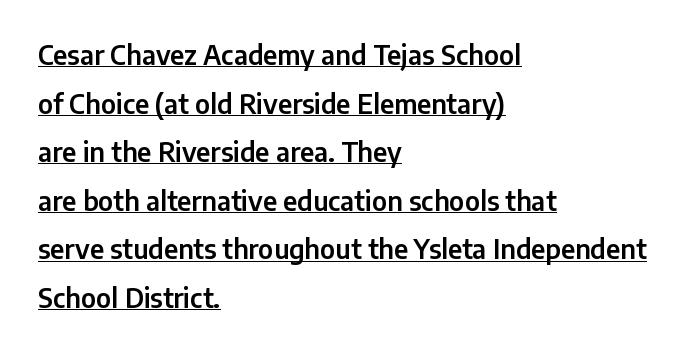
In terms of posture, this sample is upright. Reading down the block, your eye returns to a fixed left position each line. The type is set solid horizontally, with unmodified tracking. Beneath each row of characters lies a ruled line.
